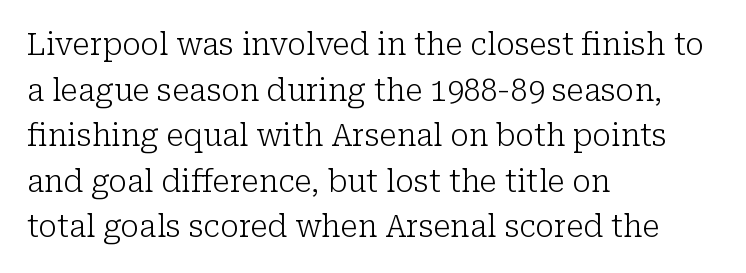
Q: Is the text bold? A: No.
Q: Is the text italic (slanted)? A: No, it is upright.
Q: Is the typeface a serif or a sans-serif typeface? A: Serif.
Q: Is the text underlined? A: No.
Q: How is the paragraph aligned? A: Left-aligned.
Q: Is the spacing between letters normal or unusually wide? A: Normal.
Q: Is the spacing between lines tight, normal or loose? A: Normal.
Q: Width (condensed, normal, or wide)? A: Normal.
Q: Stroke contrast? A: Low.
Q: x-height? A: Medium.
Q: Monospaced? A: No.
